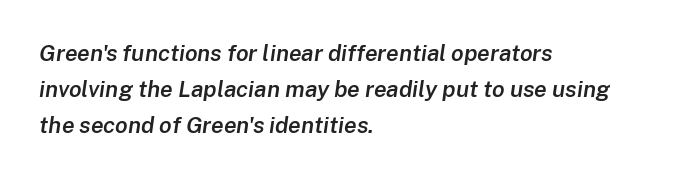
The rendering uses a semibold face; strokes are thickened but not to full bold. This sample uses plain, unmodified letter spacing. Horizontally, the lines are justified to the leading edge only. The text carries the slant typical of an italic or oblique font.
